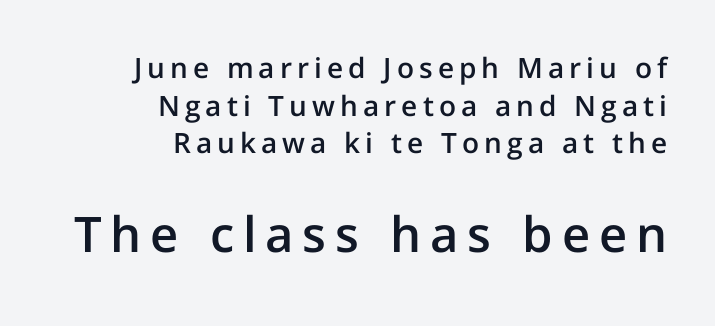
The image shows 49 px semibold sans-serif type, upright; set right-aligned, normal line spacing (1.34x), not underlined; the second (bottom) block is 1.75x larger; low stroke contrast and a medium x-height.
